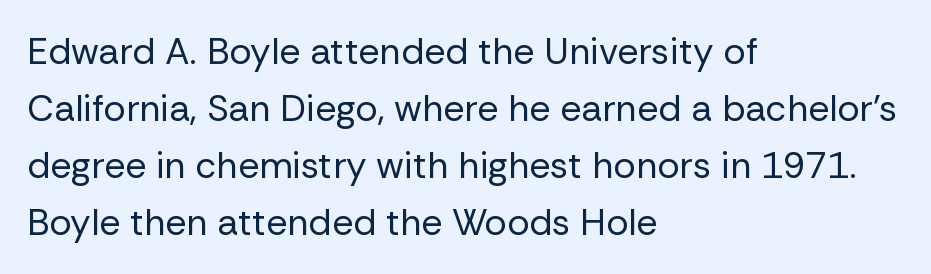
The image shows 37 px regular-weight sans-serif type, upright; set left-aligned, normal line spacing (1.54x), normal letter spacing, not underlined; low stroke contrast and a medium x-height.
